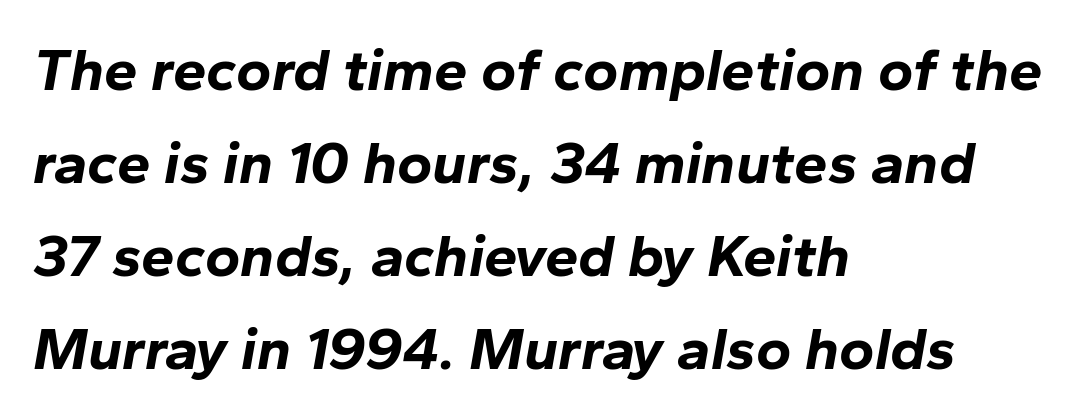
Q: Is the text bold? A: Yes.
Q: Is the text italic (slanted)? A: Yes, it leans right by about 10 degrees.
Q: Is the text underlined? A: No.
Q: How is the paragraph aligned? A: Left-aligned.
Q: Is the spacing between letters normal or unusually wide? A: Normal.
Q: Is the spacing between lines tight, normal or loose? A: Normal.
Q: Width (condensed, normal, or wide)? A: Normal.
Q: Stroke contrast? A: Low.
Q: x-height? A: Medium.
Q: Monospaced? A: No.
